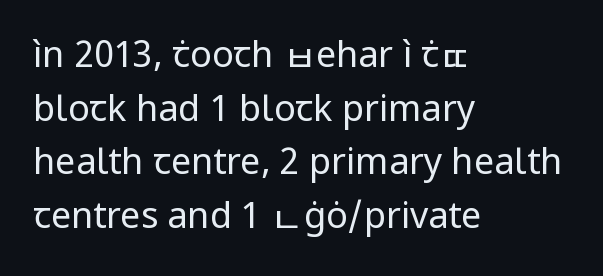
The space directly below the letters is spotless. Does the leading feel generous? No, just average. It's the straight-up-and-down kind of type. Is the type heavy? It reads as light-to-regular instead.
